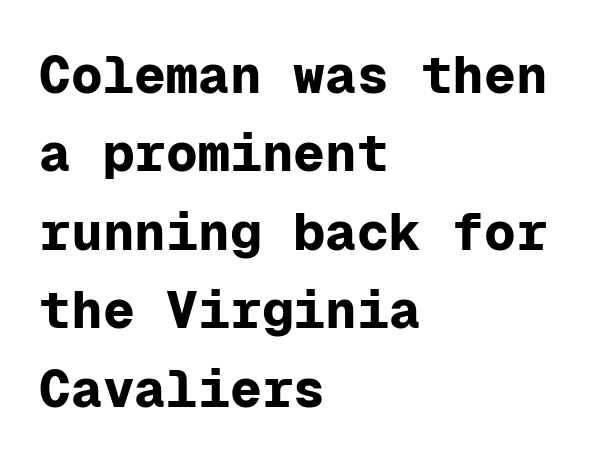
These lines are composed in type without serifs. Typographic density is high because the face is bold. Tracking value appears to be zero — textbook default spacing. If you drew a ruler down the left edge, every line would touch it. Italic? Not at all — the glyphs are vertical.
